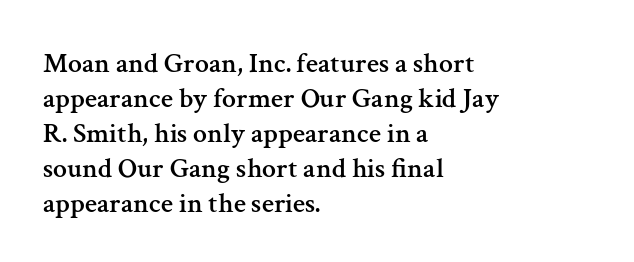
{"serif": "yes", "italic": "no", "width": "normal", "stroke_contrast": "medium", "x_height": "medium", "monospaced": "no", "underline": "no", "align": "left", "line_spacing": "normal", "line_spacing_ratio": 1.25, "letter_spacing": "normal", "letter_spacing_em": 0.0, "glyph_px": 28}
